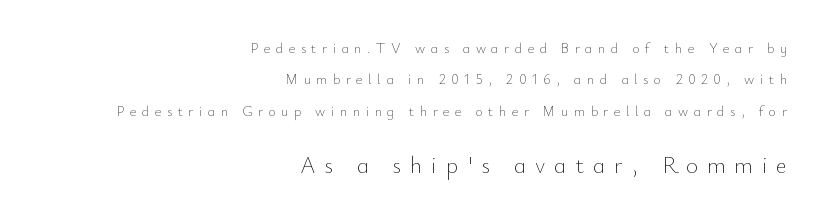
Q: Is the text bold? A: No.
Q: Is the text italic (slanted)? A: No, it is upright.
Q: Is the text underlined? A: No.
Q: How is the paragraph aligned? A: Right-aligned.
Q: Is the spacing between letters normal or unusually wide? A: Unusually wide.
Q: Is the spacing between lines tight, normal or loose? A: Loose.
Q: Which block of text is set in a larger size, the first (top) or the second (bottom)? A: The second (bottom) one.
